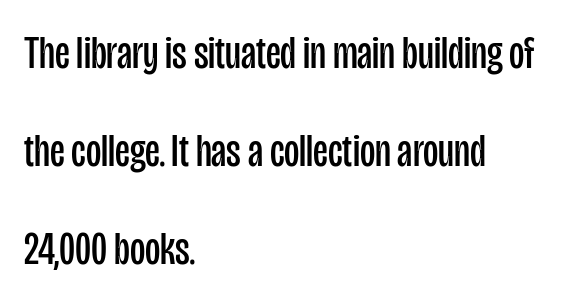
A clean baseline with only descenders dipping below it. Are there feet on the stems? There aren't — it's a sans. Airy leading. The cut favours lightness, reaching ordinary text weight at its darkest. Characters follow at the spacing the type designer built in. Is this a fixed-width face? No — the glyphs have proportional, varying widths.
